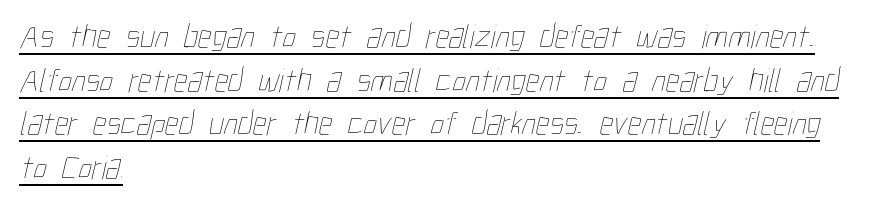
The rendered words wear a rule along their underside. Stroke mass is kept to a normal reading level or below. Character widths vary here, with narrow letters taking less room than wide ones. This rendering uses left alignment, leaving the right contour irregular.
